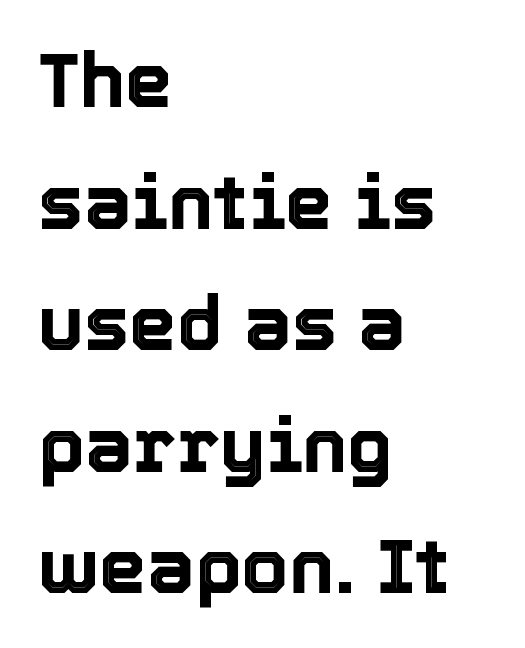
{"italic": "no", "width": "normal", "x_height": "medium", "monospaced": "no", "underline": "no", "align": "left", "line_spacing": "normal", "line_spacing_ratio": 1.6, "letter_spacing": "normal", "letter_spacing_em": 0.0, "glyph_px": 76}
